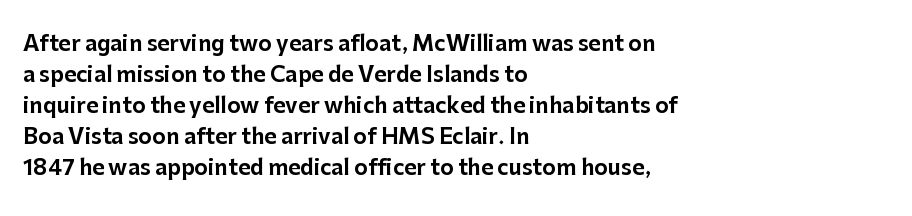
The image shows 21 px text type, upright; set left-aligned, normal line spacing (1.48x), normal letter spacing, not underlined.
